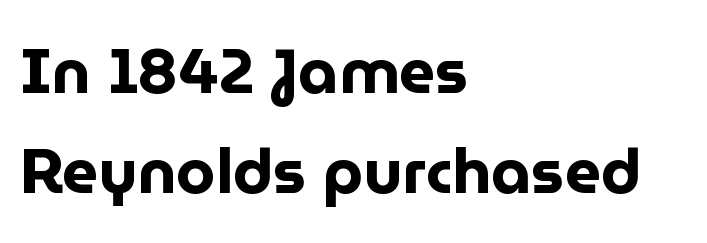
The image shows 63 px bold sans-serif type, upright; set left-aligned, normal line spacing (1.59x), normal letter spacing, not underlined; low stroke contrast and a medium x-height.
